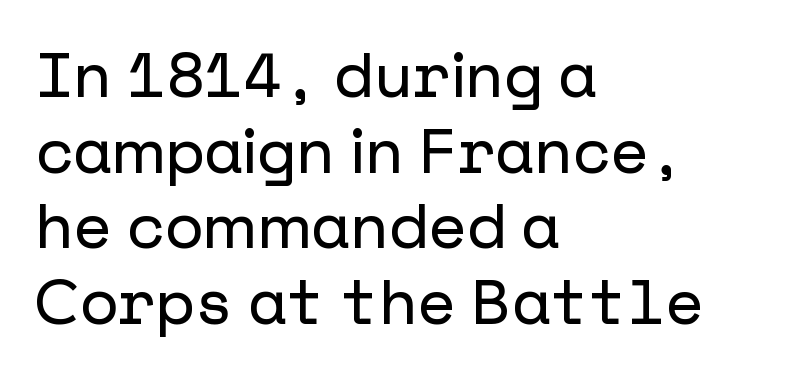
The image shows 62 px sans-serif type, upright; set left-aligned, line spacing 1.22x, normal letter spacing, not underlined; low stroke contrast and a medium x-height.
